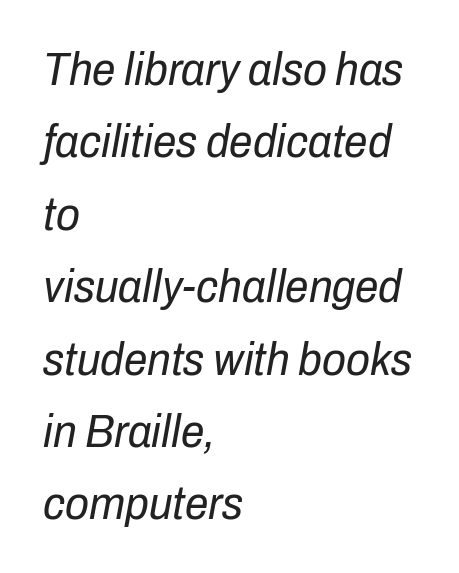
{"italic": "yes", "lean": "right", "slant_degrees": 10, "bold": "no", "weight": "regular", "width": "condensed", "stroke_contrast": "low", "x_height": "medium", "monospaced": "no", "underline": "no", "align": "left", "line_spacing": "normal", "line_spacing_ratio": 1.54, "letter_spacing": "normal", "letter_spacing_em": 0.0, "glyph_px": 47}
